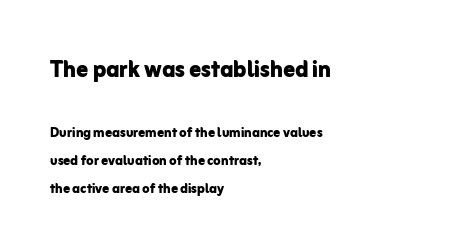
The image shows 29 px bold sans-serif type, upright; set left-aligned, normal line spacing (1.64x), normal letter spacing, not underlined; the first (top) block is 1.71x larger; low stroke contrast and a medium x-height.
